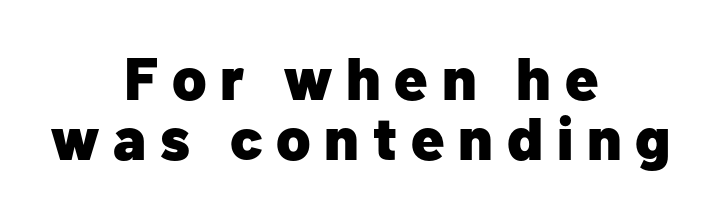
Unlike italic type, these characters show no tilt at all. Underline: absent. This is heavy type, rendered in bold. This sample is center-justified, so both line endings float freely.
